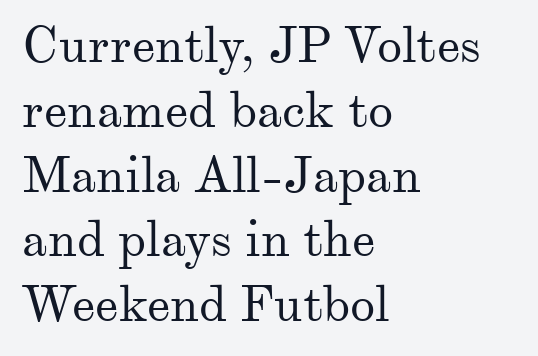
Q: Is the text bold? A: No.
Q: Is the text italic (slanted)? A: No, it is upright.
Q: Is the typeface a serif or a sans-serif typeface? A: Serif.
Q: Is the text underlined? A: No.
Q: How is the paragraph aligned? A: Left-aligned.
Q: Is the spacing between letters normal or unusually wide? A: Normal.
Q: Is the spacing between lines tight, normal or loose? A: Normal.
Q: Width (condensed, normal, or wide)? A: Normal.
Q: Stroke contrast? A: Medium.
Q: x-height? A: Small.
Q: Monospaced? A: No.
